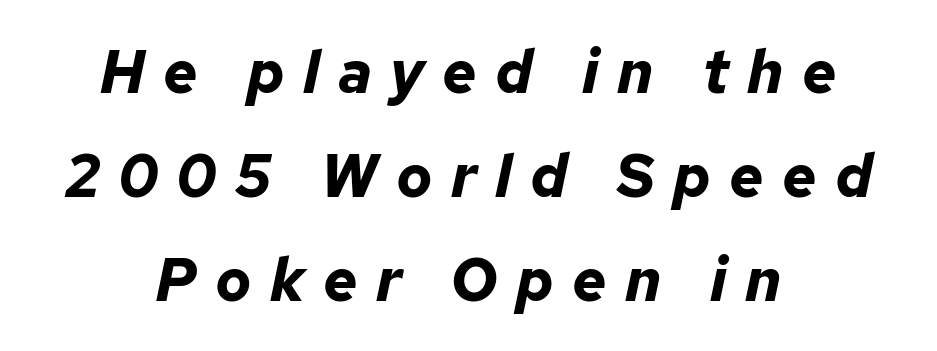
If you drew a line through each stem, it would be angled. These words are printed bold, with thick strokes throughout. Casual observation: everything's sitting right in the middle. These lines are rendered in a variable-pitch font.
